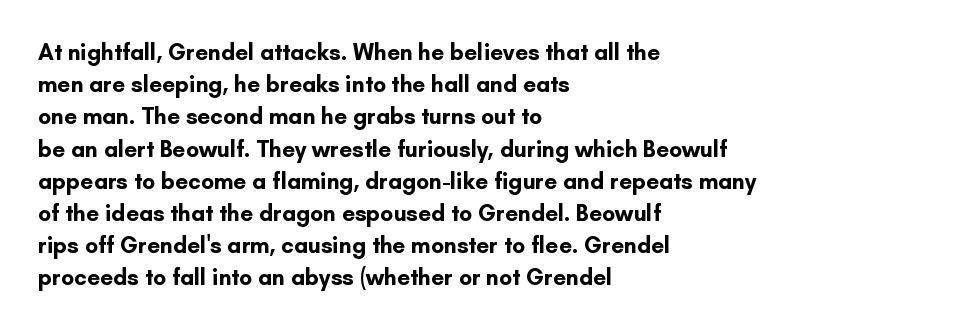
Q: Is the text bold? A: Yes.
Q: Is the text italic (slanted)? A: No, it is upright.
Q: Is the text underlined? A: No.
Q: How is the paragraph aligned? A: Left-aligned.
Q: Is the spacing between letters normal or unusually wide? A: Normal.
Q: Is the spacing between lines tight, normal or loose? A: Normal.
